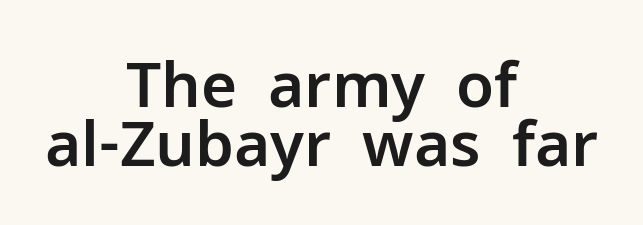
The image shows 62 px sans-serif type, upright; set centered, tight line spacing (0.95x), normal letter spacing, not underlined; low stroke contrast and a medium x-height.
